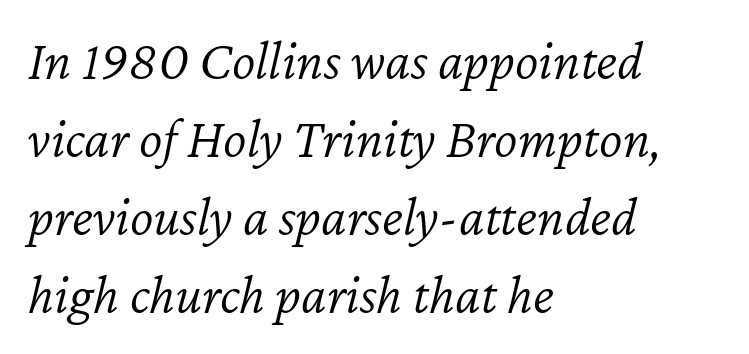
The letters look calm and open, with moderate or lighter stems. The space beneath each line is pristine and unruled. A student would call this left alignment; a typographer would say flush left, rag right. You could not count columns in this text — the font is proportionally spaced. Notice how descenders clear the ascenders below comfortably — that's standard leading. Is the type slanted? Yes — the strokes lean at a clear angle.
